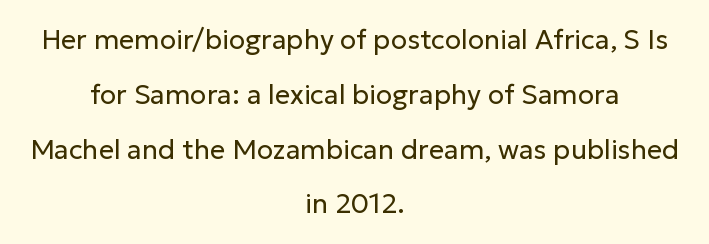
{"italic": "no", "bold": "no", "underline": "no", "align": "center", "line_spacing": "loose", "line_spacing_ratio": 2.03, "letter_spacing": "normal", "letter_spacing_em": 0.0, "glyph_px": 27}
